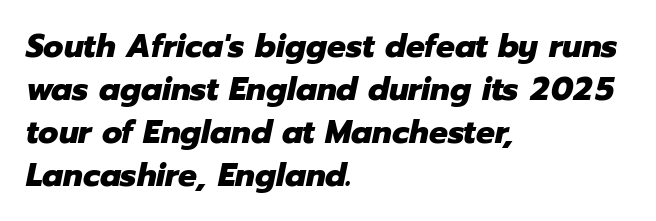
Q: Is the text bold? A: Yes.
Q: Is the text italic (slanted)? A: Yes, it leans right by about 12 degrees.
Q: Is the text underlined? A: No.
Q: How is the paragraph aligned? A: Left-aligned.
Q: Is the spacing between letters normal or unusually wide? A: Normal.
Q: Is the spacing between lines tight, normal or loose? A: Normal.
Q: Width (condensed, normal, or wide)? A: Normal.
Q: Stroke contrast? A: Low.
Q: x-height? A: Medium.
Q: Monospaced? A: No.
